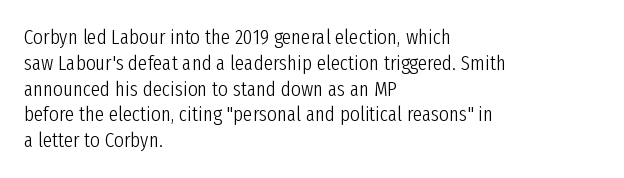
The image shows 21 px text type, upright; set left-aligned, line spacing 1.23x, normal letter spacing, not underlined.
